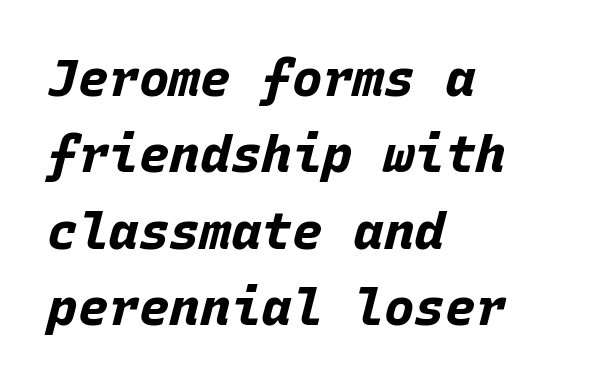
Where is the straight margin? On the left. The letters march in equal steps, a hallmark of fixed-pitch type. Words float on clear page, feet unadorned. A normal amount of white space separates one row of letters from the next.
